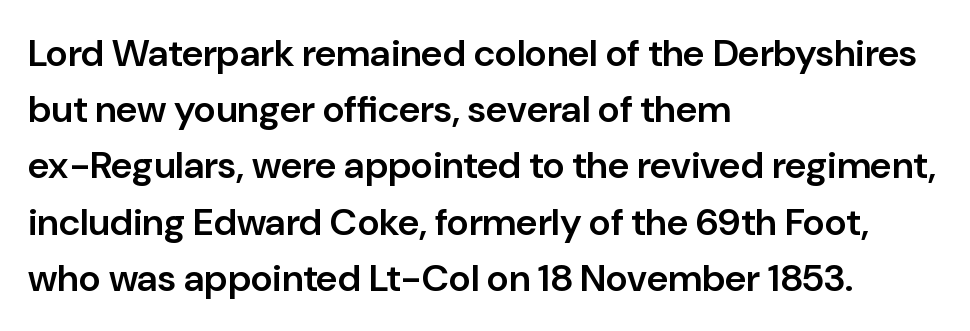
{"serif": "no", "italic": "no", "bold": "semi", "weight": "semibold", "width": "normal", "stroke_contrast": "low", "x_height": "medium", "monospaced": "no", "underline": "no", "align": "left", "line_spacing": "normal", "line_spacing_ratio": 1.48, "letter_spacing": "normal", "letter_spacing_em": 0.0, "glyph_px": 38}
